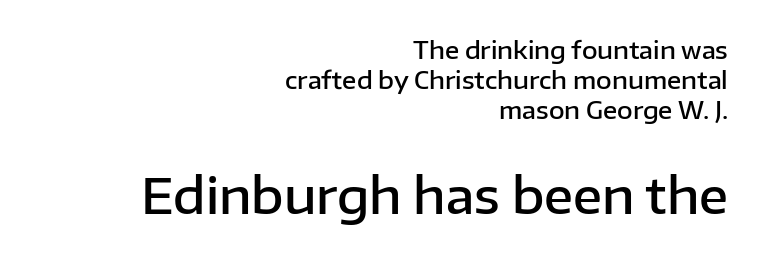
The image shows 49 px semibold sans-serif type, upright; set right-aligned, normal line spacing (1.25x), normal letter spacing, not underlined; the second (bottom) block is 2.04x larger; low stroke contrast and a medium x-height.
